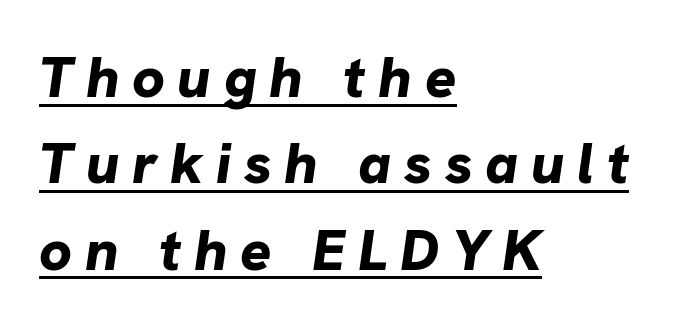
The image shows 58 px bold type, italic (leaning right); set left-aligned, normal line spacing (1.49x), unusually wide letter spacing (+0.22 em), underlined; low stroke contrast and a medium x-height.
